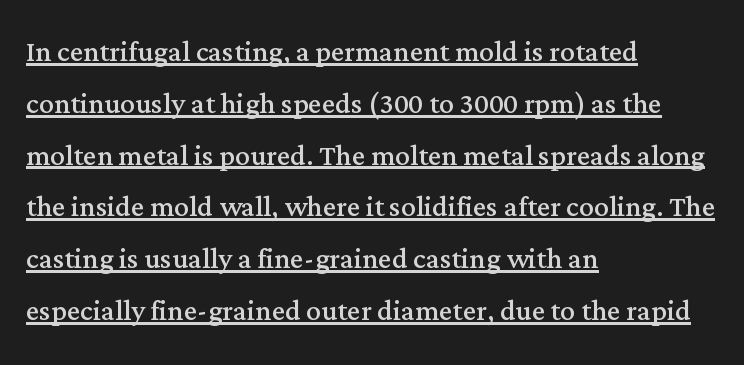
Look at the bottom of the vertical strokes: they flare into serifs here. Successive baselines arrive at the customary interval. The rendering uses natural spacing where letterforms have individual widths. Does extra space separate the letters? No, they use regular spacing. A rule runs beneath these lines of type. The lettering stays uniformly vertical, giving the passage a roman look.
